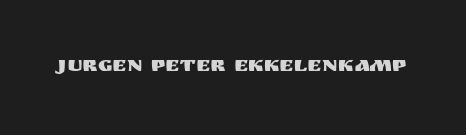
The image shows 22 px text type, upright; set normal letter spacing, not underlined.
